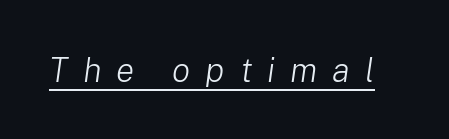
{"italic": "yes", "lean": "right", "slant_degrees": 8, "bold": "no", "weight": "light", "width": "normal", "stroke_contrast": "low", "x_height": "medium", "monospaced": "no", "underline": "yes", "letter_spacing": "wide", "letter_spacing_em": 0.44, "glyph_px": 34}
